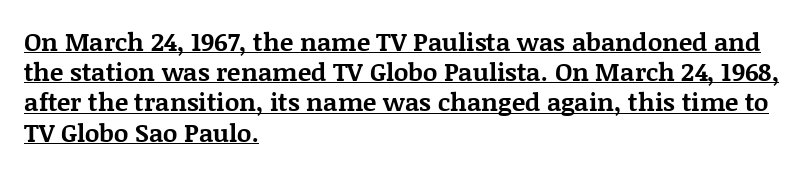
This sample is left-justified, so line endings fall wherever the words run out. Is the letter spacing exaggerated? No — it looks like the ordinary default. It's the straight-up-and-down kind of type. Underlining? Definitely there. Caption: bold face, heavy strokes.
